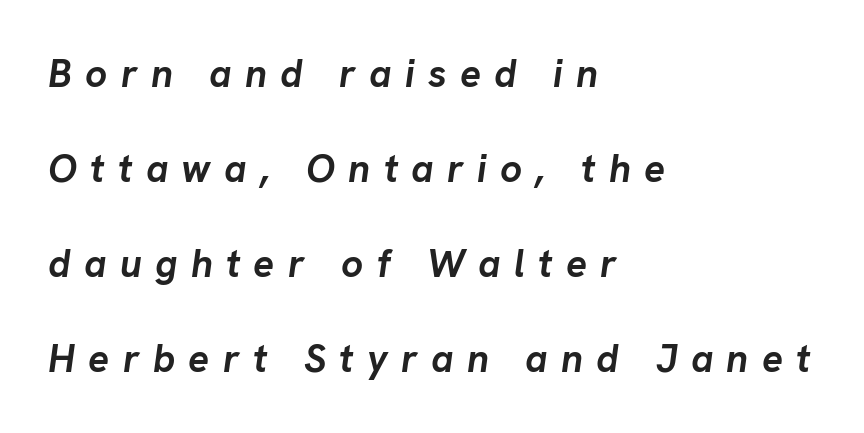
Chunky letters — that's bold for sure. Check the space under the baseline: it is left empty. Think of a printed novel: that variable character pitch is what you see here. The passage is arranged the way most books set body copy — flush left. The designer dialed line spacing up above the default. Designer's note — italics engaged.
